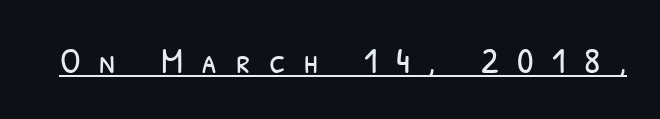
The image shows 37 px light, condensed sans-serif type; set unusually wide letter spacing (+0.5 em), underlined; low stroke contrast and a medium x-height.
